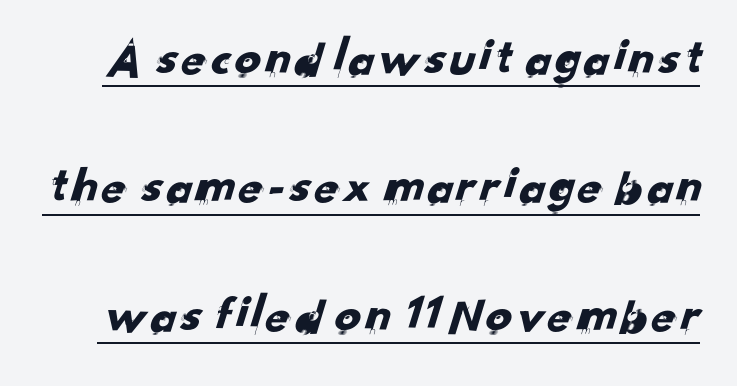
Q: Is the typeface a serif or a sans-serif typeface? A: Sans-serif.
Q: Is the text underlined? A: Yes.
Q: Is the spacing between letters normal or unusually wide? A: Normal.
Q: Is the spacing between lines tight, normal or loose? A: Loose.
Q: Width (condensed, normal, or wide)? A: Normal.
Q: Stroke contrast? A: Low.
Q: x-height? A: Small.
Q: Monospaced? A: No.
